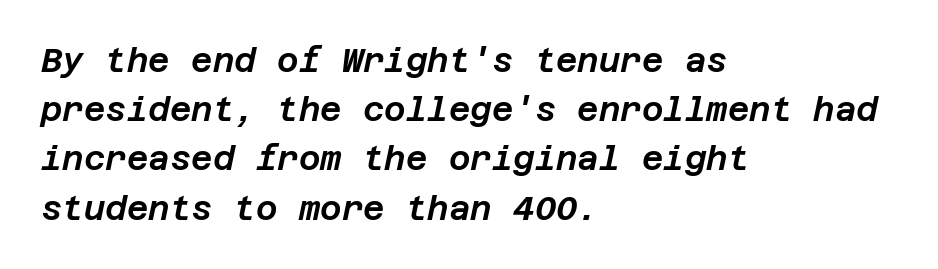
Compared with typical paragraphs, the rows here are spaced about the same. Yep, that's italic — everything's leaning. Default kerning and tracking; the words read as compact shapes. The text block is weighted toward the left margin, trailing off unevenly rightward.
